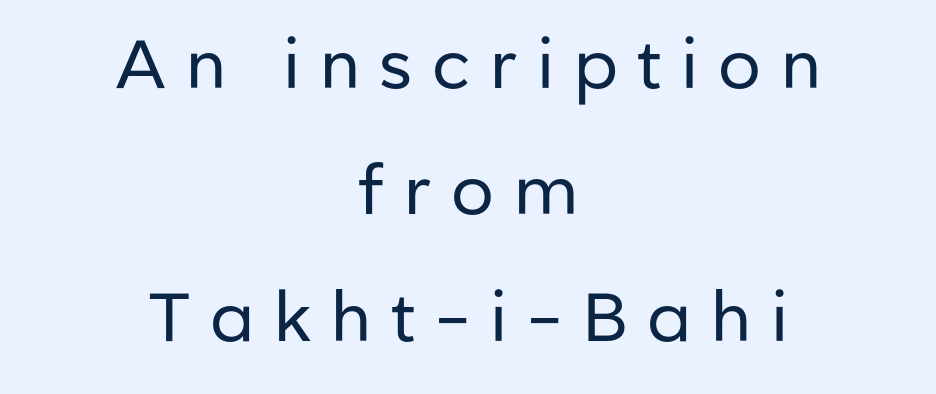
The image shows 68 px regular-weight sans-serif type, upright; set centered, line spacing 1.86x, unusually wide letter spacing (+0.29 em), not underlined; low stroke contrast and a medium x-height.
